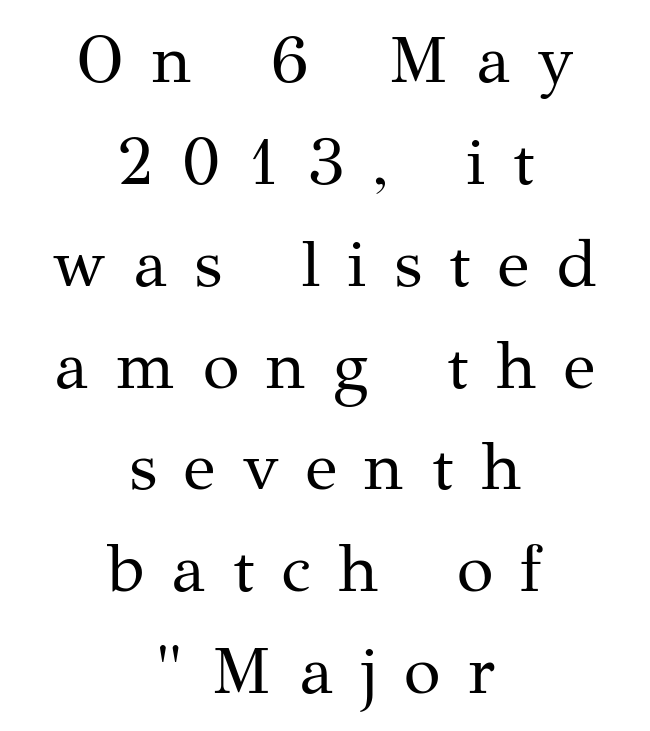
Q: Is the text bold? A: No.
Q: Is the text italic (slanted)? A: No, it is upright.
Q: Is the typeface a serif or a sans-serif typeface? A: Serif.
Q: Is the text underlined? A: No.
Q: How is the paragraph aligned? A: Centered.
Q: Is the spacing between letters normal or unusually wide? A: Unusually wide.
Q: Is the spacing between lines tight, normal or loose? A: Normal.
Q: Width (condensed, normal, or wide)? A: Normal.
Q: Stroke contrast? A: Medium.
Q: x-height? A: Medium.
Q: Monospaced? A: No.
